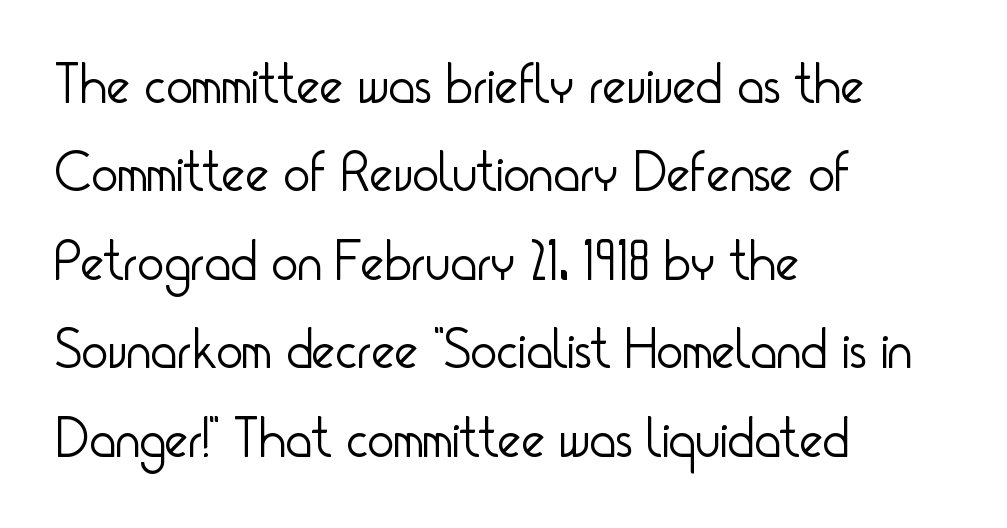
These glyphs show unthickened strokes, regular width or finer. These lines keep a tight, regular rhythm from letter to letter. Do the letters lean? They stand straight. Unmarked baselines from the first word to the last. Think of a printed novel: that variable character pitch is what you see here.
